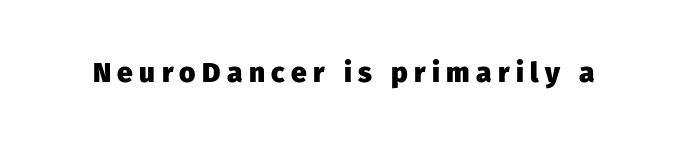
{"serif": "no", "italic": "no", "bold": "yes", "weight": "heavy", "width": "normal", "stroke_contrast": "low", "x_height": "medium", "monospaced": "no", "underline": "no", "letter_spacing": "wide", "letter_spacing_em": 0.23, "glyph_px": 28}
